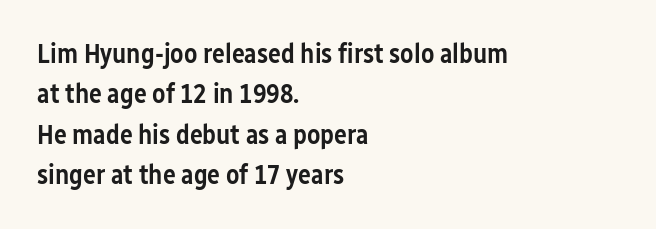
{"italic": "no", "bold": "semi", "underline": "no", "align": "left", "line_spacing": "normal", "line_spacing_ratio": 1.5, "letter_spacing": "normal", "letter_spacing_em": 0.0, "glyph_px": 27}
